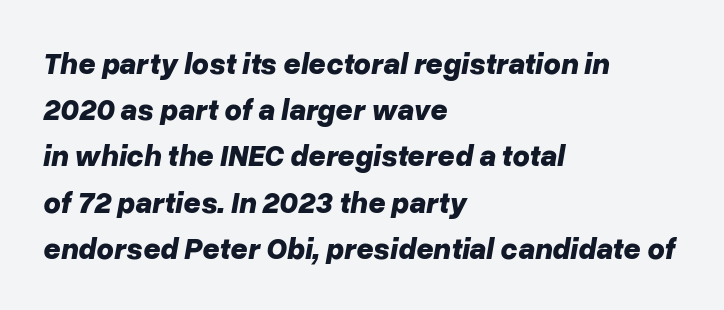
Check the space under the baseline: it is left empty. This sample has the flowing, uneven cadence of proportional lettering. In CSS terms this would be text-align: left. Line spacing here is normal. The tracking reads as untouched default to a designer's eye.
